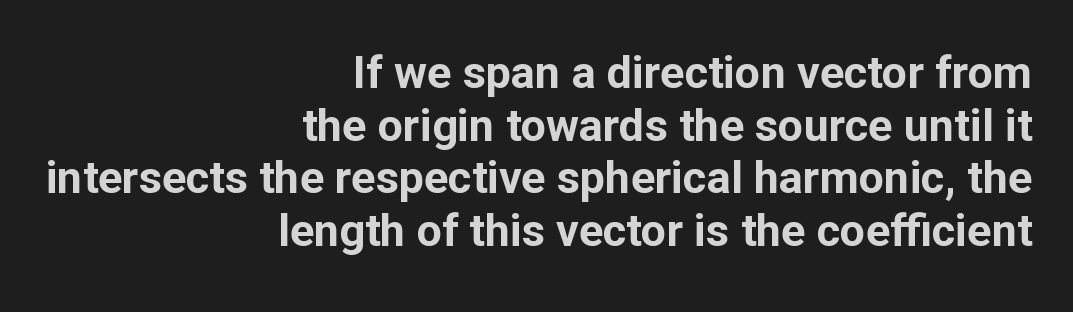
The image shows 45 px bold sans-serif type, upright; set right-aligned, line spacing 1.17x, normal letter spacing, not underlined; low stroke contrast and a medium x-height.
